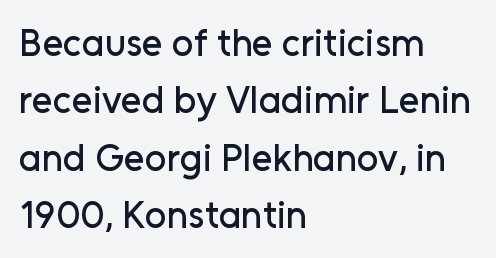
{"serif": "no", "italic": "no", "width": "normal", "stroke_contrast": "low", "x_height": "medium", "monospaced": "no", "underline": "no", "align": "left", "line_spacing": "normal", "line_spacing_ratio": 1.51, "letter_spacing": "normal", "letter_spacing_em": 0.0, "glyph_px": 38}
